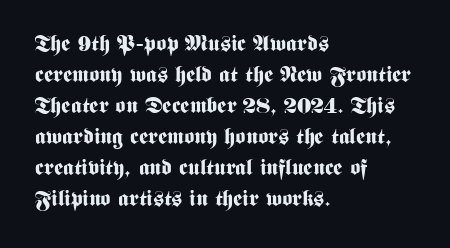
Q: Is the text bold? A: Yes.
Q: Is the text italic (slanted)? A: No, it is upright.
Q: Is the text underlined? A: No.
Q: How is the paragraph aligned? A: Left-aligned.
Q: Is the spacing between letters normal or unusually wide? A: Normal.
Q: Is the spacing between lines tight, normal or loose? A: Normal.
